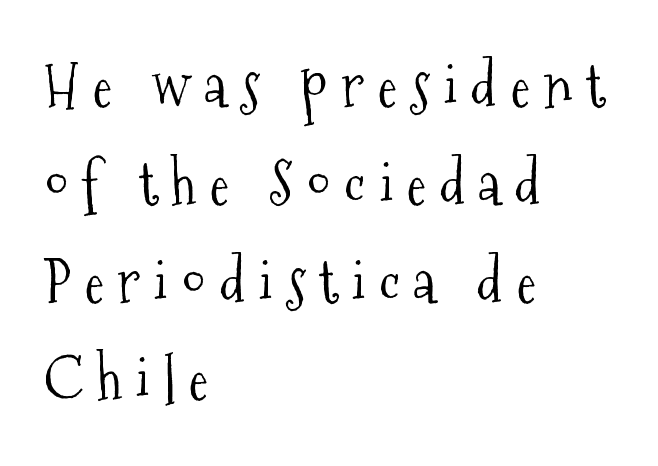
{"serif": "yes", "italic": "no", "bold": "no", "weight": "light", "width": "condensed", "stroke_contrast": "medium", "x_height": "medium", "monospaced": "no", "underline": "no", "align": "left", "line_spacing": "normal", "line_spacing_ratio": 1.63, "letter_spacing": "wide", "letter_spacing_em": 0.22, "glyph_px": 60}
